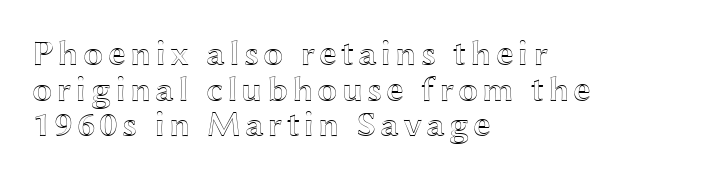
{"italic": "no", "width": "wide", "x_height": "medium", "monospaced": "no", "underline": "no", "align": "left", "line_spacing": "tight", "line_spacing_ratio": 0.99, "glyph_px": 36}
